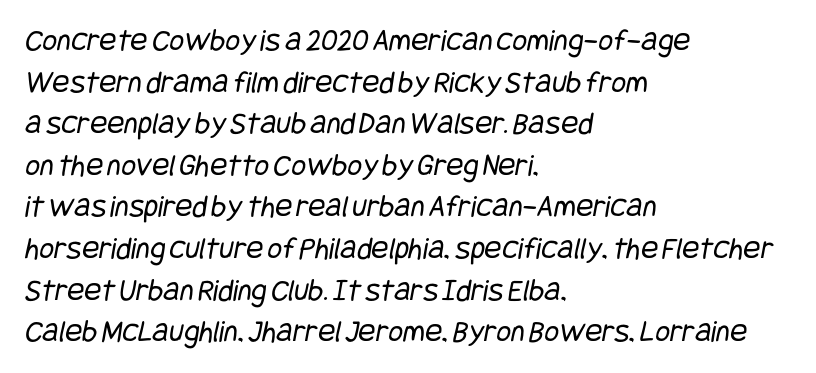
The glyphs in this specimen are sans serif. A clean baseline with only descenders dipping below it. A typesetter would call this leading conventional body-copy spacing. Is the letter spacing exaggerated? No — it looks like the ordinary default. A light-to-regular cut is what we see here.
